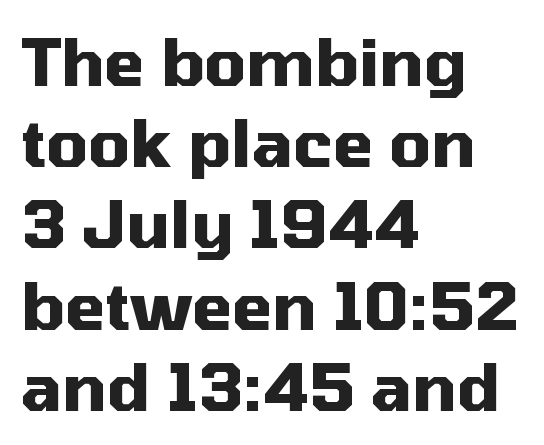
{"serif": "no", "italic": "no", "bold": "yes", "weight": "heavy", "width": "normal", "stroke_contrast": "medium", "x_height": "medium", "monospaced": "no", "underline": "no", "align": "left", "line_spacing": "normal", "line_spacing_ratio": 1.25, "letter_spacing": "normal", "letter_spacing_em": 0.0, "glyph_px": 65}
